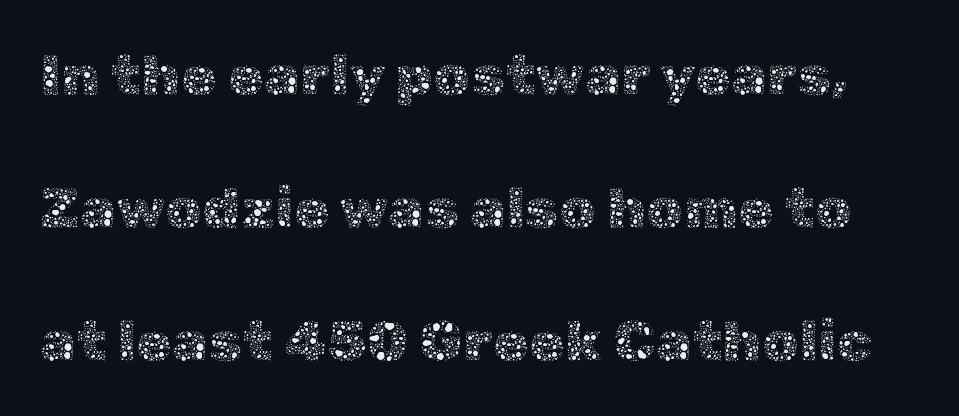
{"italic": "no", "bold": "no", "weight": "thin", "width": "normal", "x_height": "medium", "monospaced": "no", "underline": "no", "line_spacing": "loose", "line_spacing_ratio": 2.29, "letter_spacing": "normal", "letter_spacing_em": 0.0, "glyph_px": 58}
